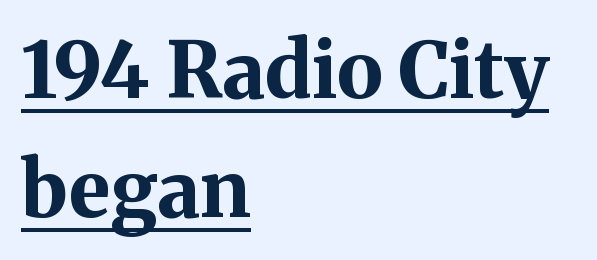
The setting favours the left margin, as ordinary paragraphs usually do. Each new line begins a customary step beneath the previous one. A typesetter would label this face a serif. Beneath each row of characters lies a ruled line.
